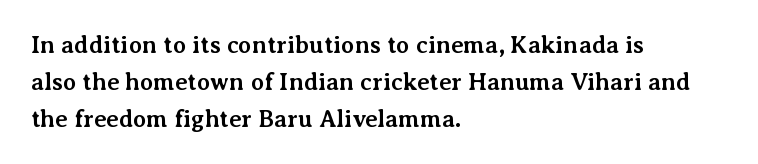
These lines sit exactly where default settings would place them. Descenders are the only things crossing below the line. As a designer I'd log this as weight 700, bold. Where is the straight margin? On the left. The axis of the letterforms is exactly vertical. No extra tracking has been applied to these lines.
